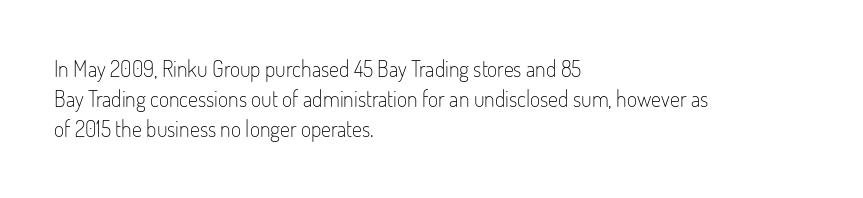
Q: Is the text bold? A: No.
Q: Is the text italic (slanted)? A: No, it is upright.
Q: Is the text underlined? A: No.
Q: How is the paragraph aligned? A: Left-aligned.
Q: Is the spacing between letters normal or unusually wide? A: Normal.
Q: Is the spacing between lines tight, normal or loose? A: Normal.
